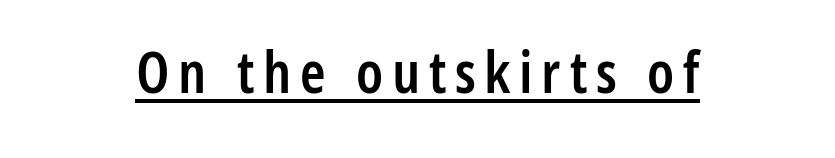
Q: Is the text bold? A: Semi-bold.
Q: Is the text italic (slanted)? A: No, it is upright.
Q: Is the typeface a serif or a sans-serif typeface? A: Sans-serif.
Q: Is the text underlined? A: Yes.
Q: How is the paragraph aligned? A: Centered.
Q: Width (condensed, normal, or wide)? A: Condensed.
Q: Stroke contrast? A: Low.
Q: x-height? A: Medium.
Q: Monospaced? A: No.
